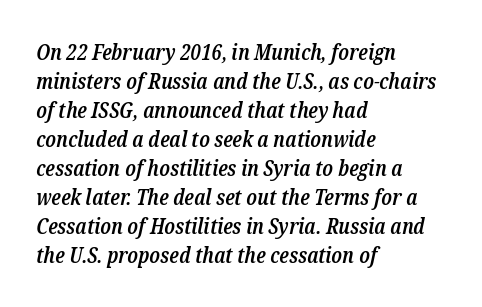
Q: Is the text bold? A: Semi-bold.
Q: Is the text italic (slanted)? A: Yes, it leans right by about 12 degrees.
Q: Is the text underlined? A: No.
Q: How is the paragraph aligned? A: Left-aligned.
Q: Is the spacing between letters normal or unusually wide? A: Normal.
Q: Is the spacing between lines tight, normal or loose? A: Normal.
